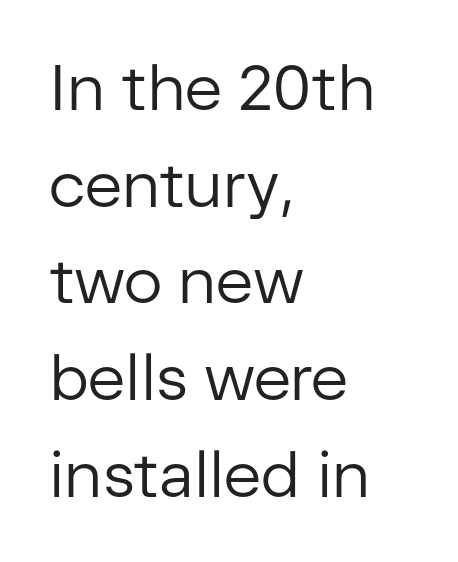
Q: Is the text bold? A: No.
Q: Is the text italic (slanted)? A: No, it is upright.
Q: Is the typeface a serif or a sans-serif typeface? A: Sans-serif.
Q: Is the text underlined? A: No.
Q: How is the paragraph aligned? A: Left-aligned.
Q: Is the spacing between letters normal or unusually wide? A: Normal.
Q: Is the spacing between lines tight, normal or loose? A: Normal.
Q: Width (condensed, normal, or wide)? A: Normal.
Q: Stroke contrast? A: Low.
Q: x-height? A: Medium.
Q: Monospaced? A: No.
